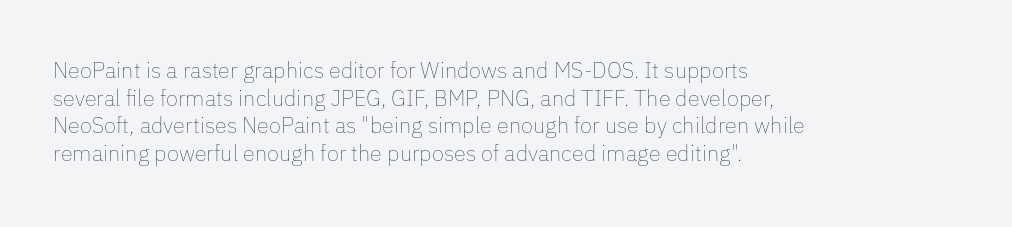
Q: Is the text bold? A: No.
Q: Is the text italic (slanted)? A: No, it is upright.
Q: Is the text underlined? A: No.
Q: How is the paragraph aligned? A: Left-aligned.
Q: Is the spacing between letters normal or unusually wide? A: Normal.
Q: Is the spacing between lines tight, normal or loose? A: Normal.
